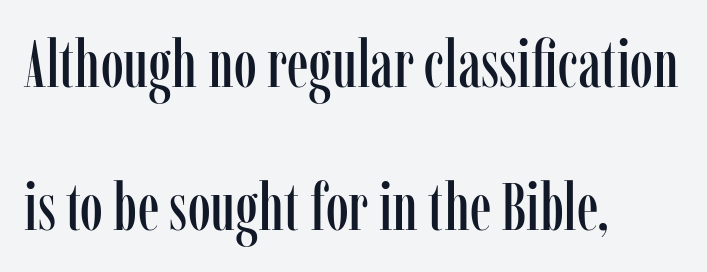
Is this a fixed-width face? No — the glyphs have proportional, varying widths. Serifs: yes, visible at the terminals of the letterforms. The space beneath each line is pristine and unruled. Is there any slant? The stems are plumb. Where is the straight margin? On the left. Rows of type keep a wide berth in the vertical direction.
